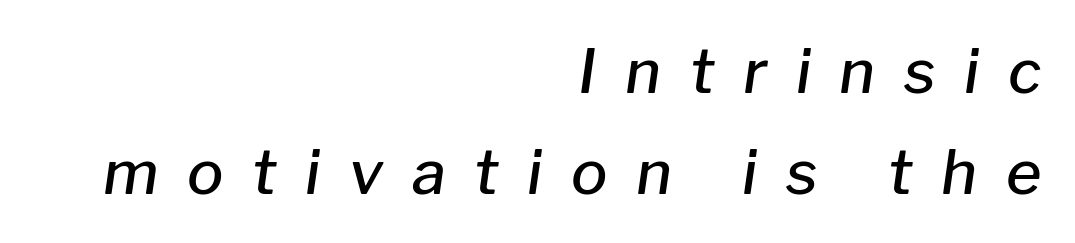
{"italic": "yes", "lean": "right", "slant_degrees": 8, "bold": "semi", "weight": "semibold", "width": "normal", "stroke_contrast": "low", "x_height": "medium", "monospaced": "no", "underline": "no", "align": "right", "line_spacing": "normal", "line_spacing_ratio": 1.65, "letter_spacing": "wide", "letter_spacing_em": 0.47, "glyph_px": 61}
